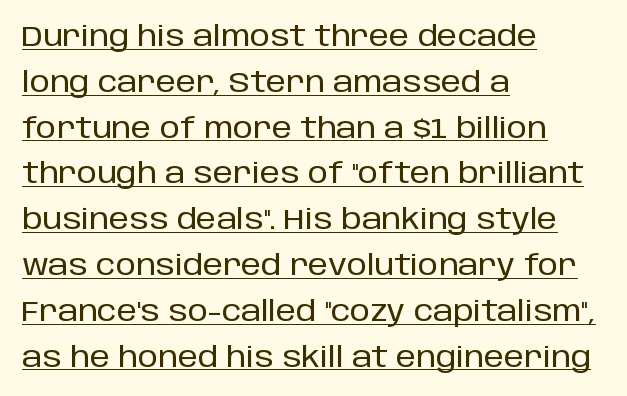
Q: Is the text italic (slanted)? A: No, it is upright.
Q: Is the typeface a serif or a sans-serif typeface? A: Sans-serif.
Q: Is the text underlined? A: Yes.
Q: How is the paragraph aligned? A: Left-aligned.
Q: Is the spacing between letters normal or unusually wide? A: Normal.
Q: Is the spacing between lines tight, normal or loose? A: Normal.
Q: Width (condensed, normal, or wide)? A: Normal.
Q: Stroke contrast? A: Low.
Q: x-height? A: Large.
Q: Monospaced? A: No.
